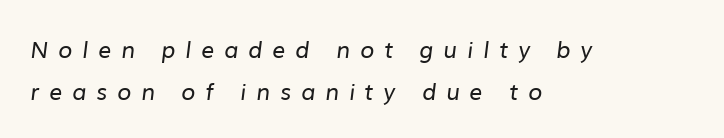
{"bold": "no", "underline": "no", "align": "left", "line_spacing_ratio": 1.84, "letter_spacing": "wide", "letter_spacing_em": 0.43, "glyph_px": 23}
